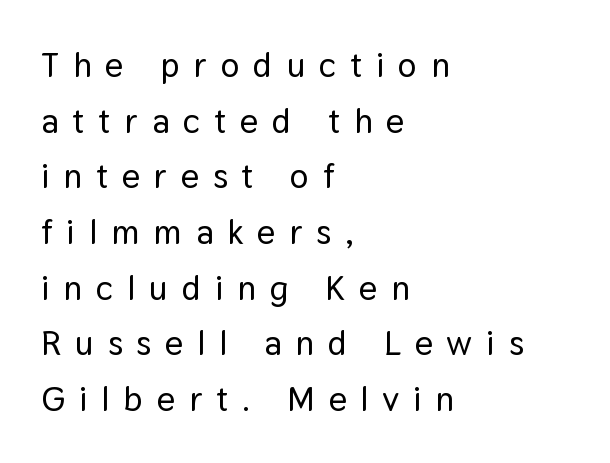
This is the regular roman posture of the typeface. If you measured baseline to baseline, you'd find a middling distance. Someone cranked the tracking dial way up on this one. A typesetter would call this proportional, since set widths differ per character. This rendering features lettering with no underline.
